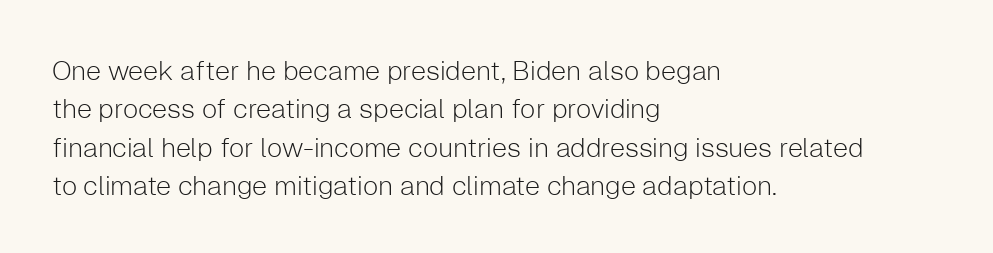
Every row of glyphs begins at an identical x-position on the left. A roman cut, with each character standing at attention. Does the leading feel generous? No, just average. The tracking reads as untouched default to a designer's eye.
